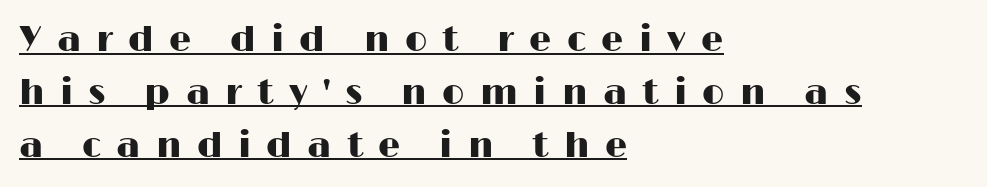
{"serif": "no", "italic": "no", "width": "wide", "stroke_contrast": "high", "x_height": "medium", "monospaced": "no", "underline": "yes", "align": "left", "line_spacing": "normal", "line_spacing_ratio": 1.51, "letter_spacing": "wide", "letter_spacing_em": 0.44, "glyph_px": 35}
